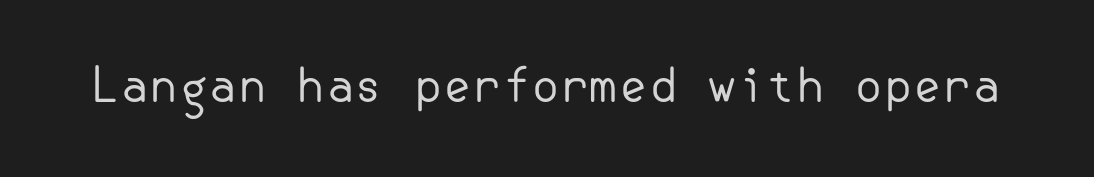
{"serif": "no", "italic": "no", "bold": "no", "weight": "regular", "width": "normal", "stroke_contrast": "low", "x_height": "small", "underline": "no", "letter_spacing": "normal", "letter_spacing_em": 0.0, "glyph_px": 47}
